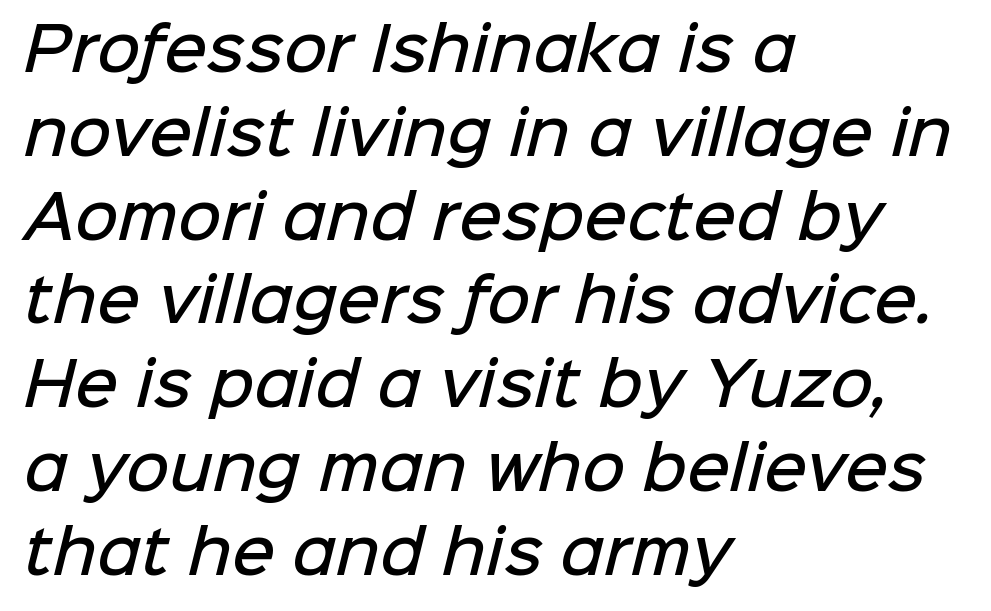
{"serif": "no", "bold": "semi", "weight": "semibold", "width": "normal", "stroke_contrast": "low", "x_height": "medium", "monospaced": "no", "underline": "no", "align": "left", "line_spacing": "normal", "line_spacing_ratio": 1.42, "letter_spacing": "normal", "letter_spacing_em": 0.0, "glyph_px": 59}
